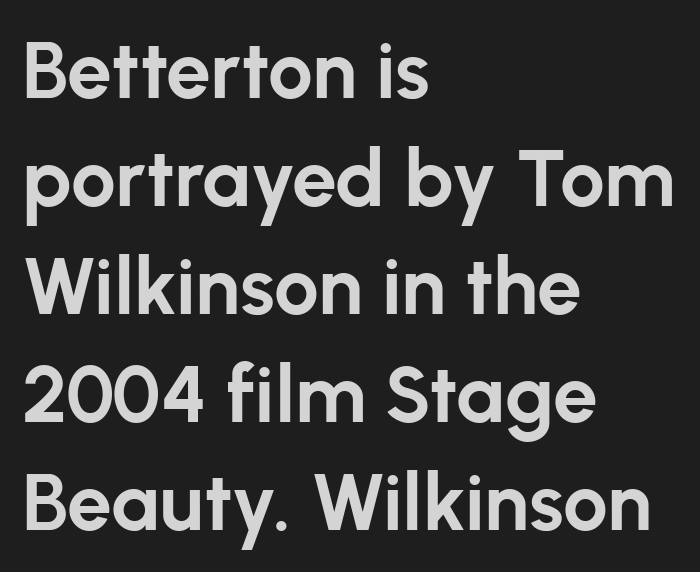
The image shows 80 px bold sans-serif type, upright; set left-aligned, normal line spacing (1.35x), normal letter spacing, not underlined; low stroke contrast and a medium x-height.
